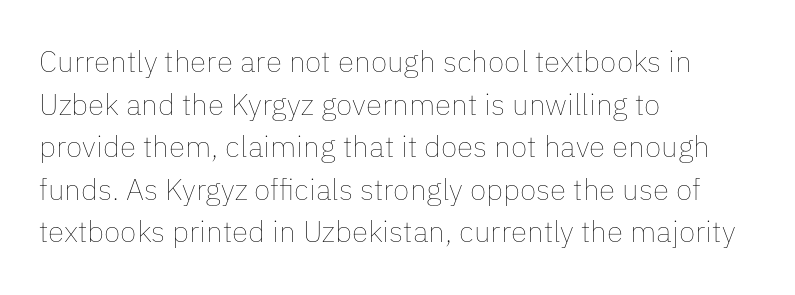
The image shows 30 px thin type, upright; set left-aligned, normal line spacing (1.42x), normal letter spacing, not underlined; low stroke contrast and a medium x-height.
